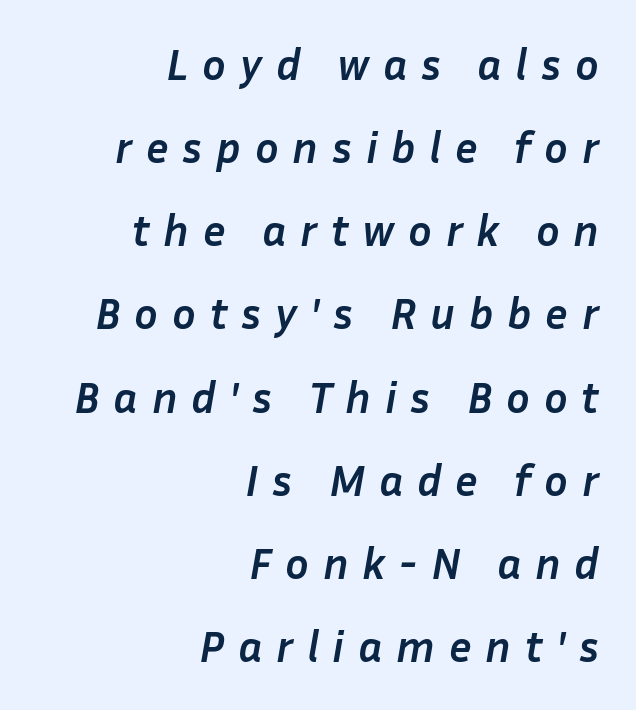
{"italic": "yes", "lean": "right", "slant_degrees": 10, "bold": "yes", "weight": "semibold", "width": "normal", "stroke_contrast": "low", "x_height": "medium", "monospaced": "no", "underline": "no", "align": "right", "line_spacing_ratio": 1.89, "letter_spacing": "wide", "letter_spacing_em": 0.31, "glyph_px": 44}
